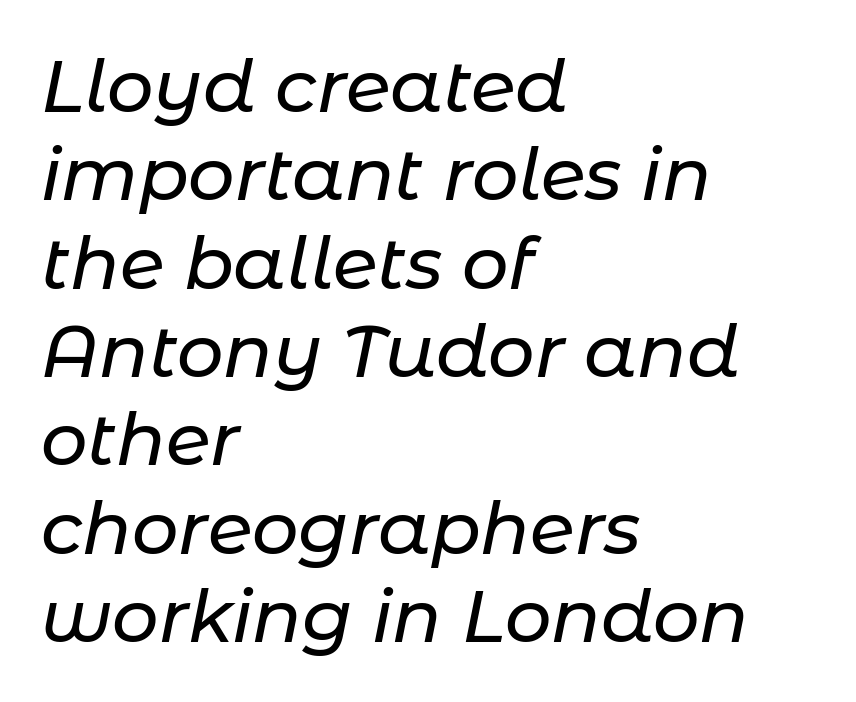
The image shows 73 px text type, italic (leaning right); set left-aligned, line spacing 1.21x, normal letter spacing, not underlined; low stroke contrast and a medium x-height.
